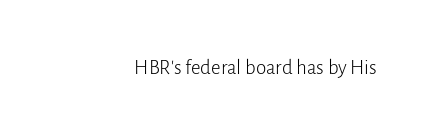
{"italic": "no", "bold": "no", "underline": "no", "letter_spacing": "normal", "letter_spacing_em": 0.0, "glyph_px": 21}
